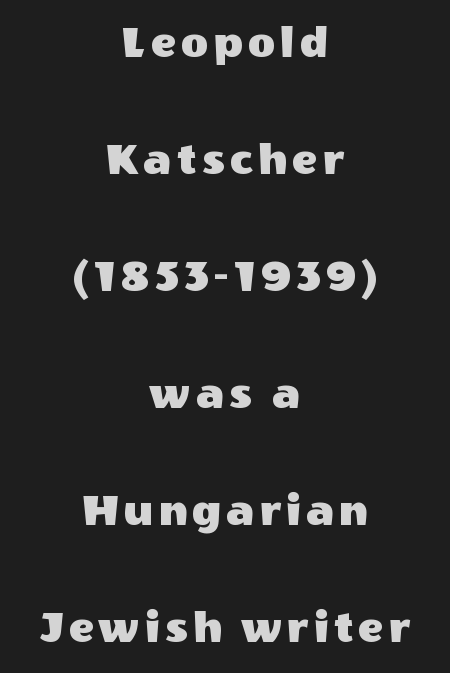
The image shows 47 px sans-serif type, upright; set centered, loose line spacing (2.49x), not underlined; a large x-height.
